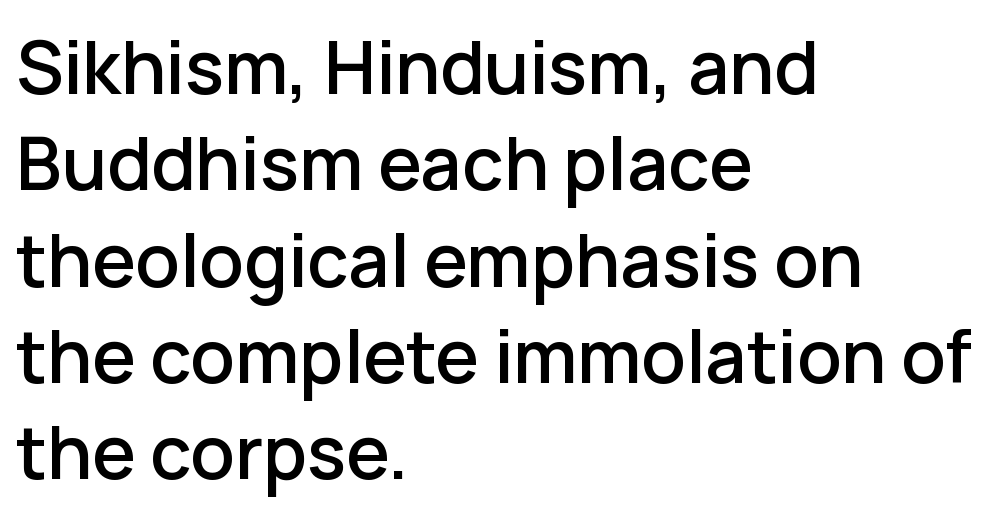
The image shows 73 px sans-serif type, upright; set left-aligned, normal line spacing (1.32x), normal letter spacing, not underlined; low stroke contrast and a medium x-height.
